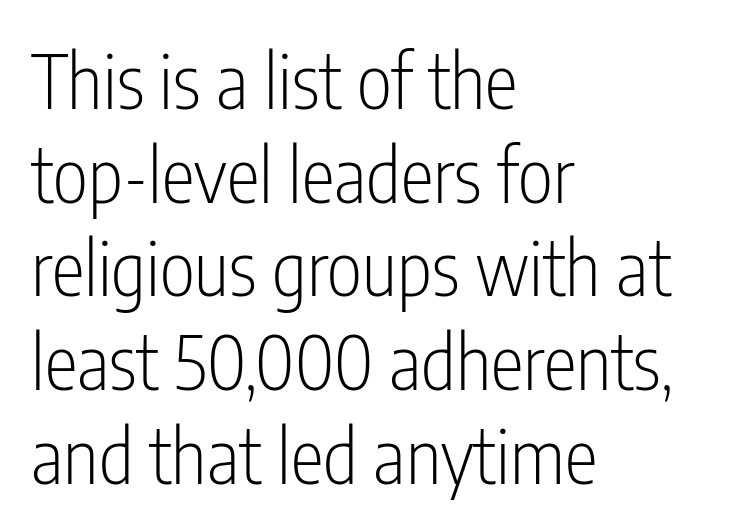
{"serif": "no", "italic": "no", "bold": "no", "weight": "light", "width": "condensed", "stroke_contrast": "low", "x_height": "medium", "monospaced": "no", "underline": "no", "align": "left", "line_spacing": "normal", "line_spacing_ratio": 1.25, "letter_spacing": "normal", "letter_spacing_em": 0.0, "glyph_px": 75}
